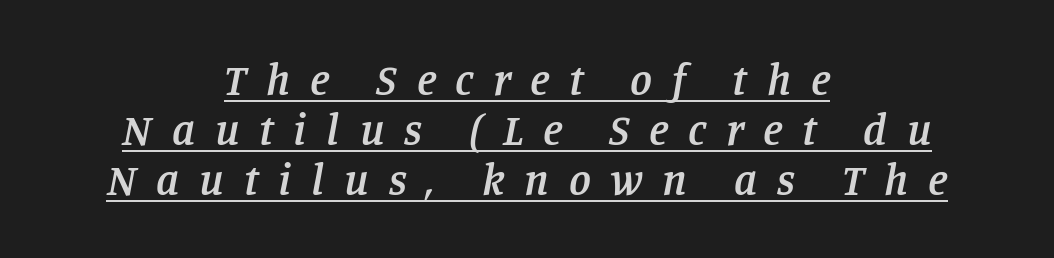
Q: Is the text bold? A: Semi-bold.
Q: Is the text italic (slanted)? A: Yes, it leans right by about 11 degrees.
Q: Is the typeface a serif or a sans-serif typeface? A: Serif.
Q: Is the text underlined? A: Yes.
Q: How is the paragraph aligned? A: Centered.
Q: Is the spacing between letters normal or unusually wide? A: Unusually wide.
Q: Is the spacing between lines tight, normal or loose? A: Tight.
Q: Width (condensed, normal, or wide)? A: Normal.
Q: Stroke contrast? A: Low.
Q: x-height? A: Large.
Q: Monospaced? A: No.
